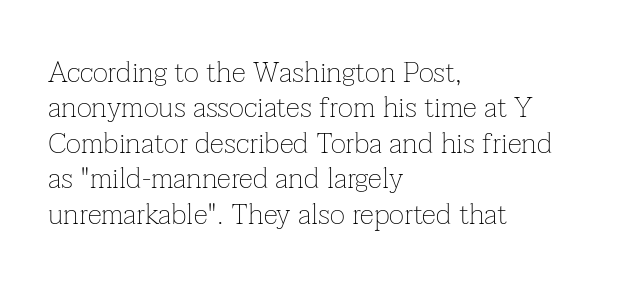
The image shows 29 px thin serif type, upright; set left-aligned, line spacing 1.22x, normal letter spacing, not underlined; low stroke contrast and a medium x-height.
